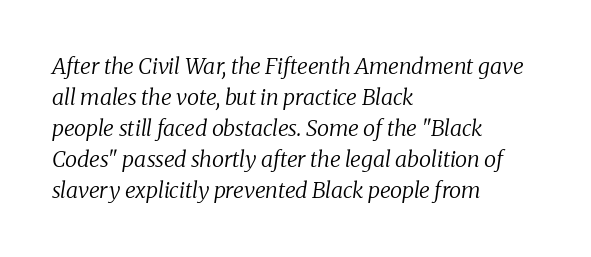
The letters sit at their default tracking, neither squeezed nor spread. An italicized treatment has been applied to the whole sample. The font sits on the lighter half of the weight spectrum, regular included. Baseline-to-baseline distance is the conventional proportion of letter height. Reading down the block, your eye returns to a fixed left position each line.
